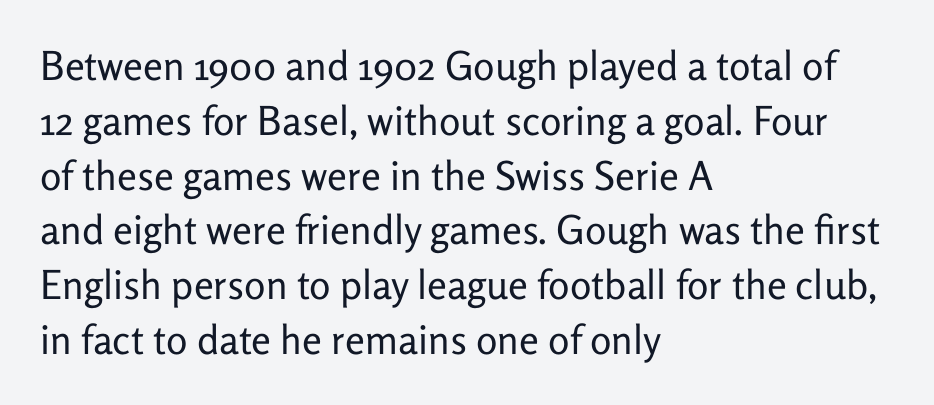
The rag falls on the right side of this text block. The font is comparable to plain body text, perhaps lighter. The zone under the glyphs is completely vacant. The letters advance in unequal steps, a hallmark of proportional type.
